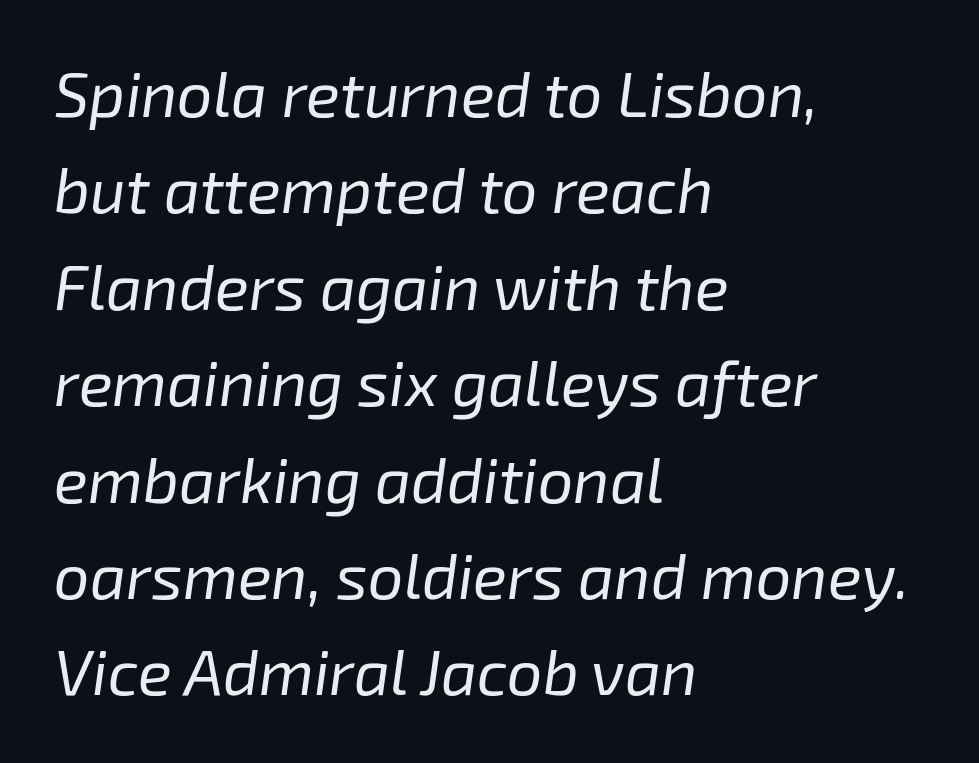
The image shows 63 px regular-weight type, italic (leaning right); set left-aligned, normal line spacing (1.53x), normal letter spacing, not underlined; low stroke contrast and a medium x-height.
